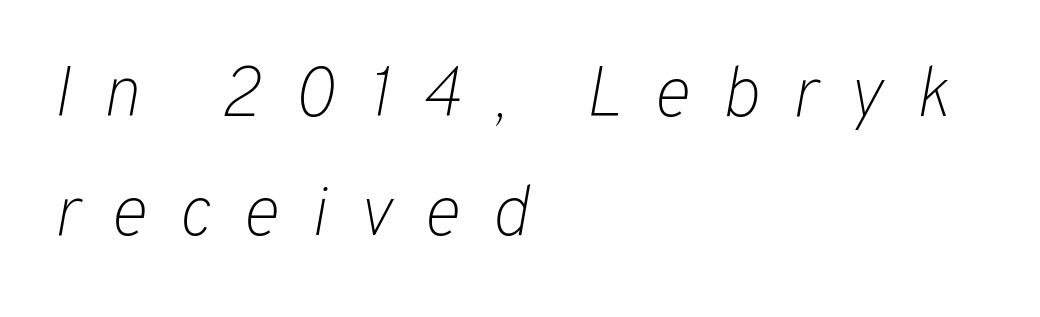
The image shows 71 px light type, italic (leaning right); set left-aligned, normal line spacing (1.68x), unusually wide letter spacing (+0.45 em), not underlined; low stroke contrast and a medium x-height.
